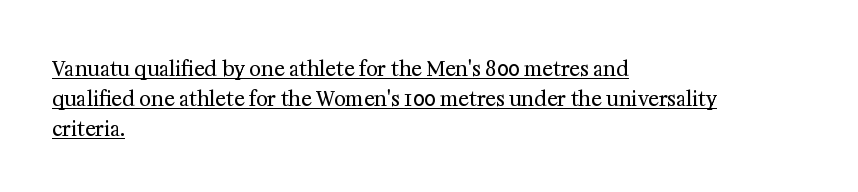
Compared with typical paragraphs, the rows here are spaced about the same. These glyphs show unthickened strokes, regular width or finer. In designer terms, the underline attribute is active on this setting. Teacher's note: observe the even left margin — that is flush-left alignment.
